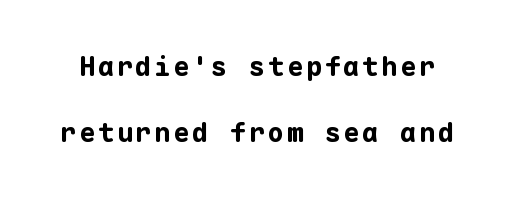
The image shows 27 px bold type, upright; set loose line spacing (2.43x), not underlined.
